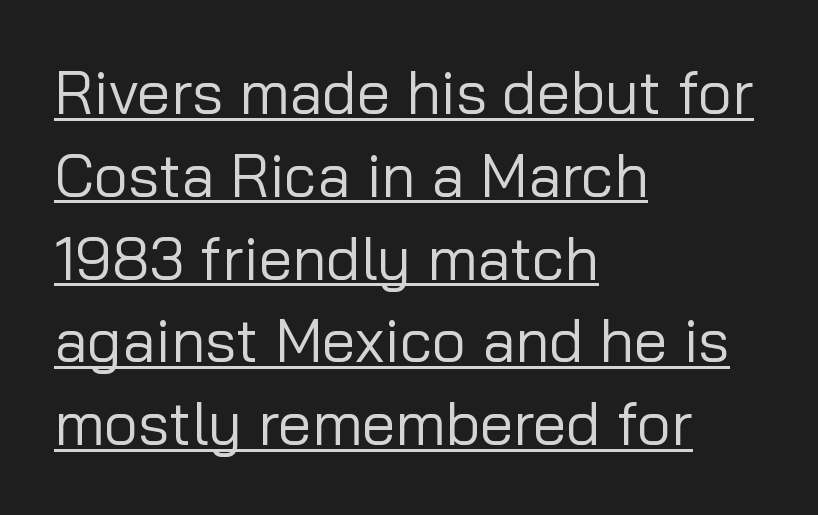
The image shows 60 px regular-weight sans-serif type, upright; set left-aligned, normal line spacing (1.38x), normal letter spacing, underlined; low stroke contrast and a medium x-height.
